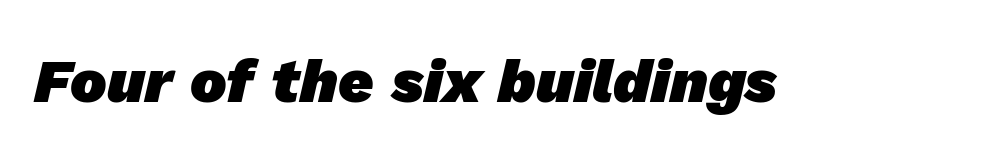
Q: Is the text bold? A: Yes.
Q: Is the typeface a serif or a sans-serif typeface? A: Sans-serif.
Q: Is the text underlined? A: No.
Q: Is the spacing between letters normal or unusually wide? A: Normal.
Q: Width (condensed, normal, or wide)? A: Normal.
Q: Stroke contrast? A: Low.
Q: x-height? A: Medium.
Q: Monospaced? A: No.
